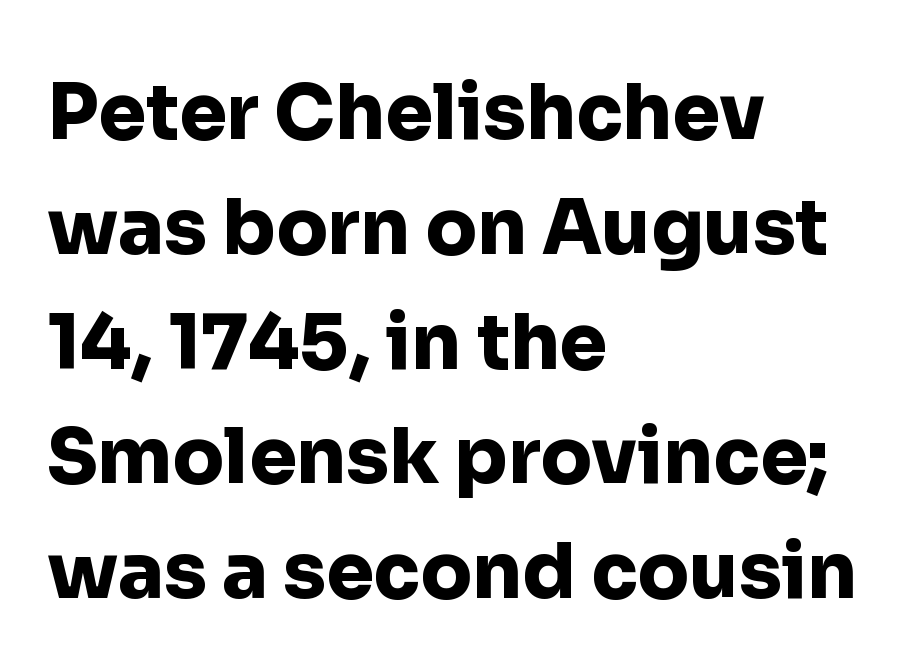
Q: Is the text bold? A: Yes.
Q: Is the text italic (slanted)? A: No, it is upright.
Q: Is the typeface a serif or a sans-serif typeface? A: Sans-serif.
Q: Is the text underlined? A: No.
Q: How is the paragraph aligned? A: Left-aligned.
Q: Is the spacing between letters normal or unusually wide? A: Normal.
Q: Is the spacing between lines tight, normal or loose? A: Normal.
Q: Width (condensed, normal, or wide)? A: Normal.
Q: Stroke contrast? A: Low.
Q: x-height? A: Medium.
Q: Monospaced? A: No.
